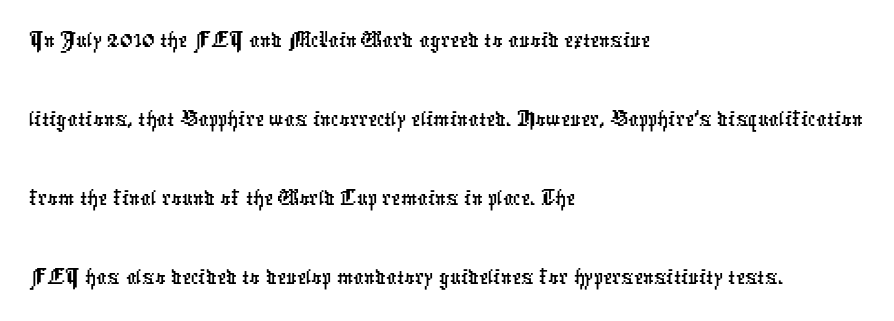
Q: Is the typeface a serif or a sans-serif typeface? A: Sans-serif.
Q: Is the text underlined? A: No.
Q: How is the paragraph aligned? A: Left-aligned.
Q: Is the spacing between letters normal or unusually wide? A: Normal.
Q: Is the spacing between lines tight, normal or loose? A: Normal.
Q: Width (condensed, normal, or wide)? A: Condensed.
Q: Stroke contrast? A: Low.
Q: x-height? A: Medium.
Q: Monospaced? A: No.
